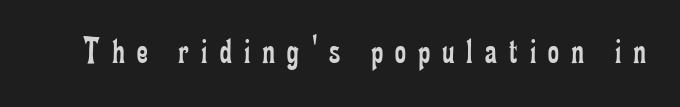
The image shows 38 px regular-weight, condensed serif type, upright; set unusually wide letter spacing (+0.32 em), not underlined; low stroke contrast and a small x-height.
